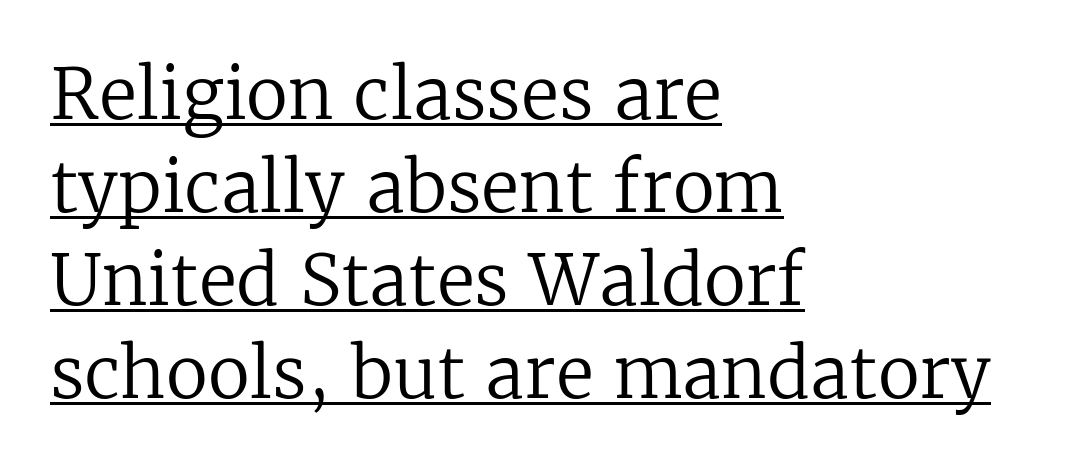
Character widths vary here, with narrow letters taking less room than wide ones. Baseline-to-baseline distance is the conventional proportion of letter height. This sample uses a serif face. Look at the tracking — it's just the regular setting, nothing added. Caption: multi-line text, flush left, ragged right. Notice how a bar underscores the lettering throughout.
